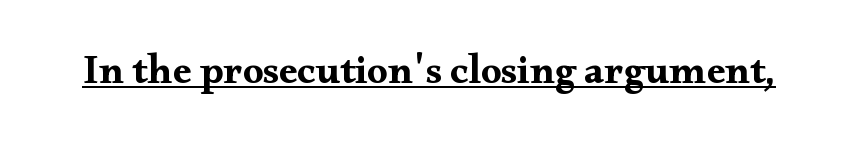
The image shows 41 px bold, wide serif type, upright; set normal letter spacing, underlined; medium stroke contrast and a small x-height.
